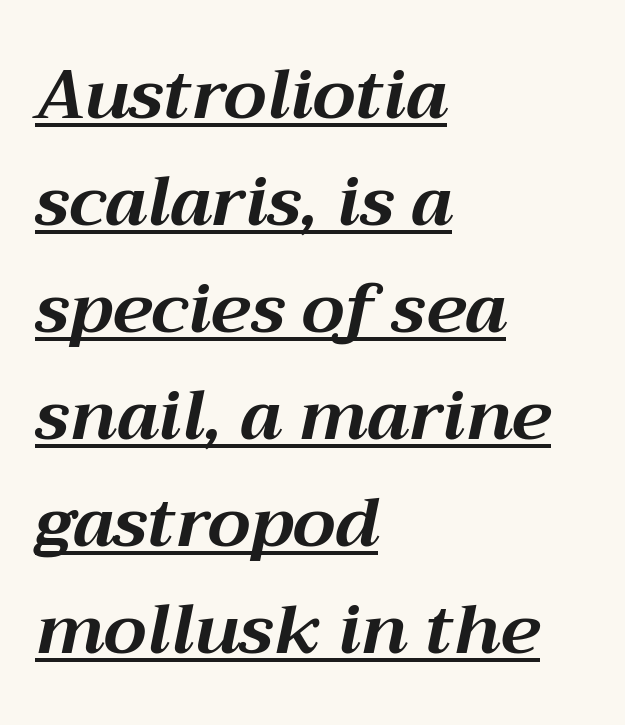
Q: Is the text bold? A: Yes.
Q: Is the text italic (slanted)? A: Yes, it leans right by about 12 degrees.
Q: Is the text underlined? A: Yes.
Q: How is the paragraph aligned? A: Left-aligned.
Q: Is the spacing between letters normal or unusually wide? A: Normal.
Q: Is the spacing between lines tight, normal or loose? A: Normal.
Q: Width (condensed, normal, or wide)? A: Normal.
Q: Stroke contrast? A: Medium.
Q: x-height? A: Medium.
Q: Monospaced? A: No.
